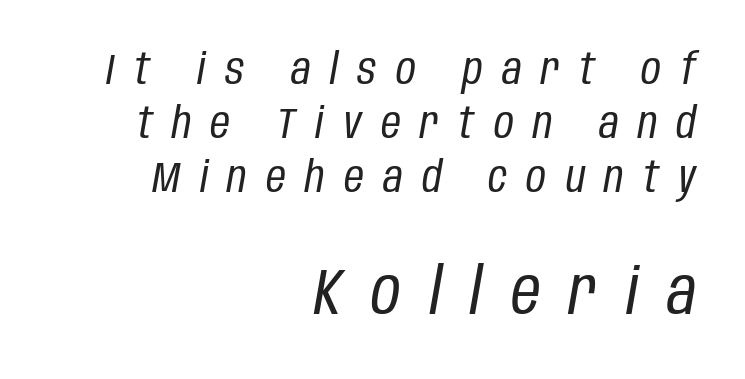
In CSS terms this would be text-align: right. Here the second block reads like a headline and the first like body copy. A clean baseline with only descenders dipping below it. Is the type slanted? Yes — the strokes lean at a clear angle.
